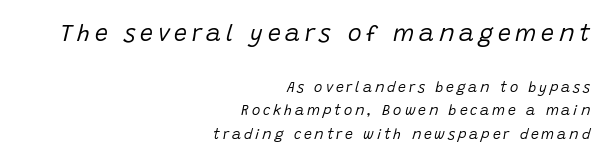
The words here are not underlined. The designer gave the opening block more size than the closing block. Line endings align vertically; line beginnings do not. Slanted lettering throughout. The characters are drawn with everyday or finer stroke widths. Students, observe: this is what conventionally led text looks like.
